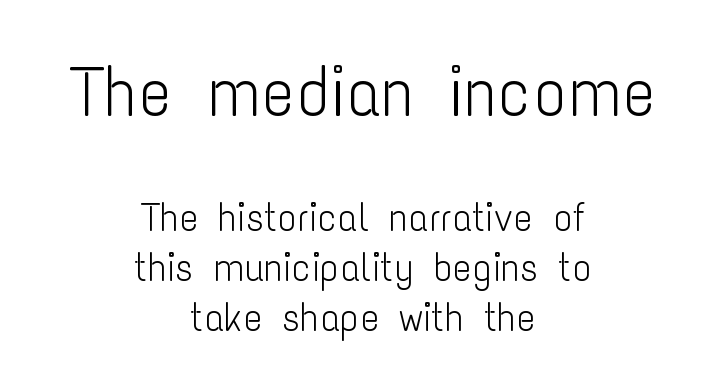
Q: Is the text bold? A: No.
Q: Is the text italic (slanted)? A: No, it is upright.
Q: Is the typeface a serif or a sans-serif typeface? A: Sans-serif.
Q: Is the text underlined? A: No.
Q: How is the paragraph aligned? A: Centered.
Q: Is the spacing between letters normal or unusually wide? A: Normal.
Q: Is the spacing between lines tight, normal or loose? A: Normal.
Q: Which block of text is set in a larger size, the first (top) or the second (bottom)? A: The first (top) one.
Q: Width (condensed, normal, or wide)? A: Condensed.
Q: Stroke contrast? A: Low.
Q: x-height? A: Medium.
Q: Monospaced? A: No.
